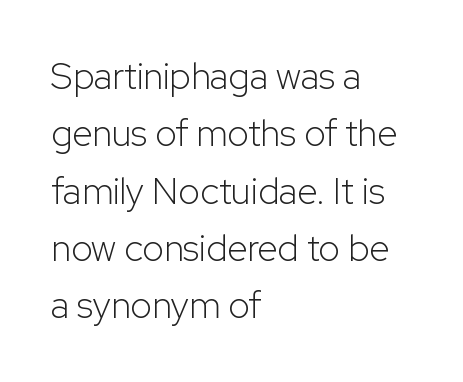
The image shows 37 px light sans-serif type, upright; set left-aligned, normal line spacing (1.55x), normal letter spacing, not underlined; low stroke contrast and a medium x-height.
